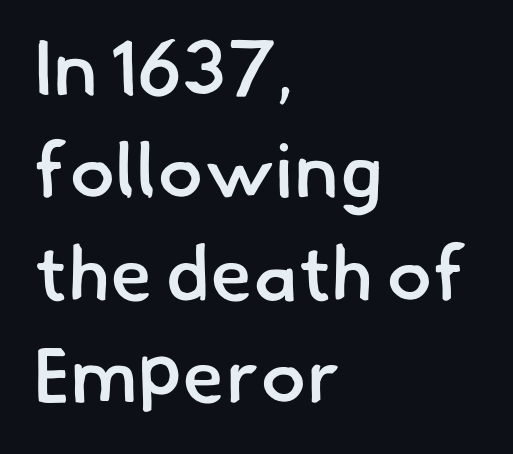
The typesetting leans somewhat heavy: a semibold. The strip under each line holds only bare page. Does the copy run flush right? No — it runs flush left. This sample has the flowing, uneven cadence of proportional lettering. No extra tracking has been applied to these lines.
